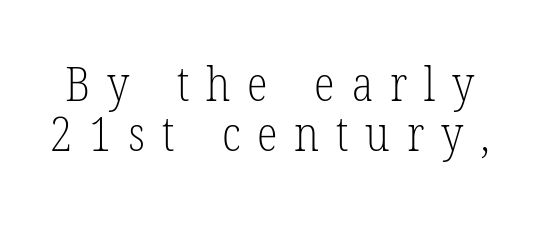
The image shows 48 px light, condensed serif type, upright; set tight line spacing (1.05x), unusually wide letter spacing (+0.35 em), not underlined; low stroke contrast and a medium x-height.
